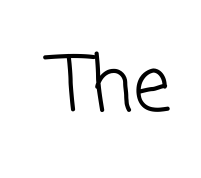
The image shows 76 px light sans-serif type; set normal letter spacing, not underlined; low stroke contrast and a medium x-height.
